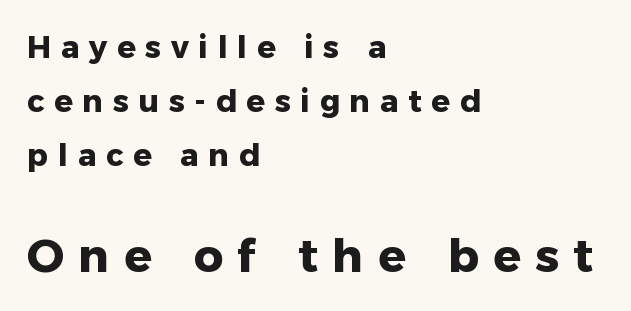
The image shows 46 px heavy sans-serif type, upright; set left-aligned, line spacing 1.75x, unusually wide letter spacing (+0.31 em), not underlined; the second (bottom) block is 1.48x larger; low stroke contrast and a medium x-height.
